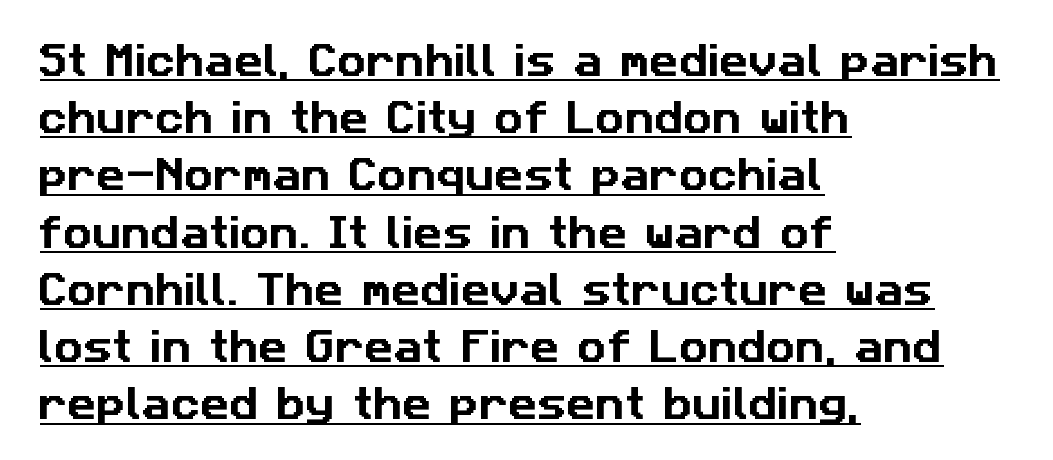
Q: Is the typeface a serif or a sans-serif typeface? A: Sans-serif.
Q: Is the text underlined? A: Yes.
Q: How is the paragraph aligned? A: Left-aligned.
Q: Is the spacing between letters normal or unusually wide? A: Normal.
Q: Is the spacing between lines tight, normal or loose? A: Normal.
Q: Width (condensed, normal, or wide)? A: Normal.
Q: Stroke contrast? A: Low.
Q: x-height? A: Medium.
Q: Monospaced? A: No.
